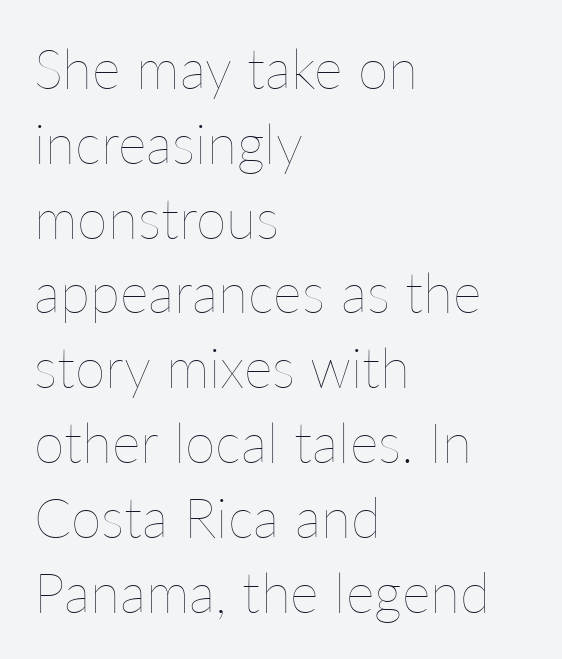
{"italic": "no", "bold": "no", "weight": "thin", "width": "normal", "stroke_contrast": "low", "x_height": "medium", "monospaced": "no", "underline": "no", "align": "left", "line_spacing": "normal", "line_spacing_ratio": 1.36, "letter_spacing": "normal", "letter_spacing_em": 0.0, "glyph_px": 55}
